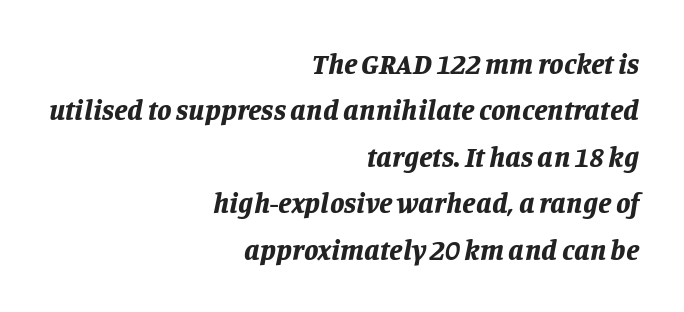
{"italic": "yes", "lean": "right", "slant_degrees": 11, "bold": "yes", "weight": "bold", "width": "normal", "stroke_contrast": "low", "x_height": "large", "monospaced": "no", "underline": "no", "align": "right", "line_spacing": "normal", "line_spacing_ratio": 1.6, "letter_spacing": "normal", "letter_spacing_em": 0.0, "glyph_px": 29}
